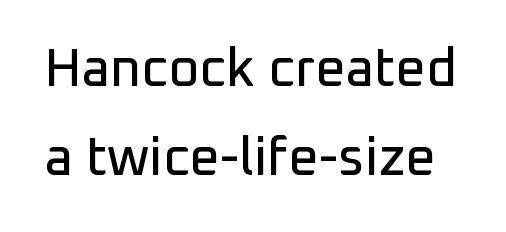
The image shows 53 px sans-serif type, upright; set normal line spacing (1.68x), normal letter spacing, not underlined; low stroke contrast and a medium x-height.
